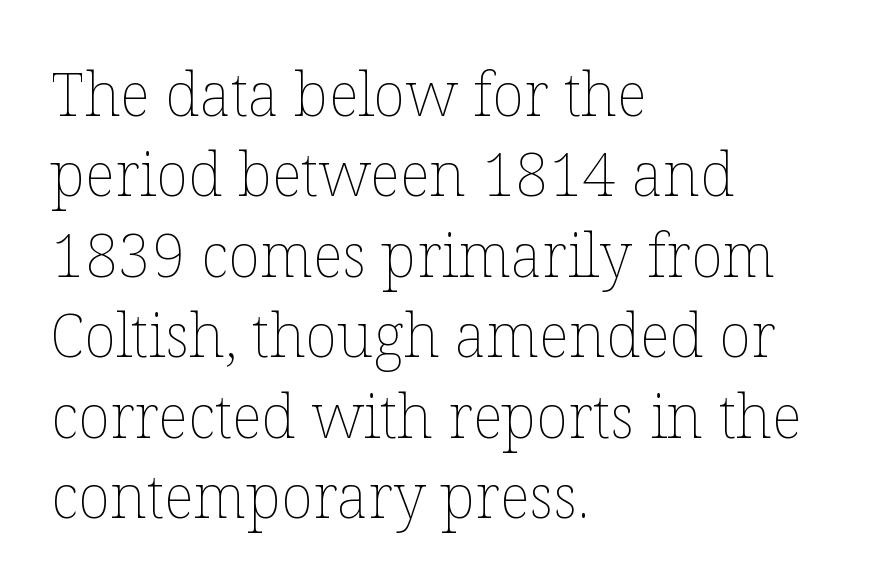
The image shows 60 px thin type, upright; set left-aligned, normal line spacing (1.34x), normal letter spacing, not underlined; low stroke contrast and a medium x-height.
